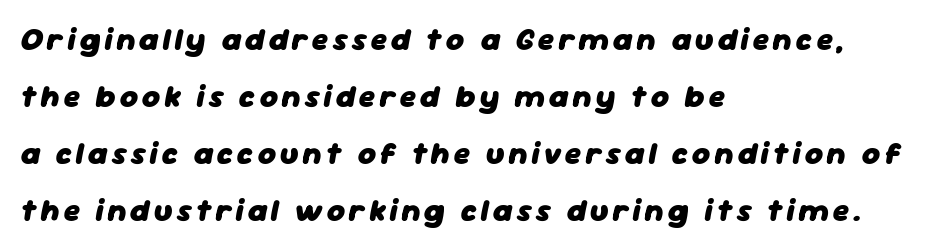
The image shows 31 px heavy type, italic (leaning right); set left-aligned, line spacing 1.84x, not underlined; low stroke contrast and a medium x-height.
